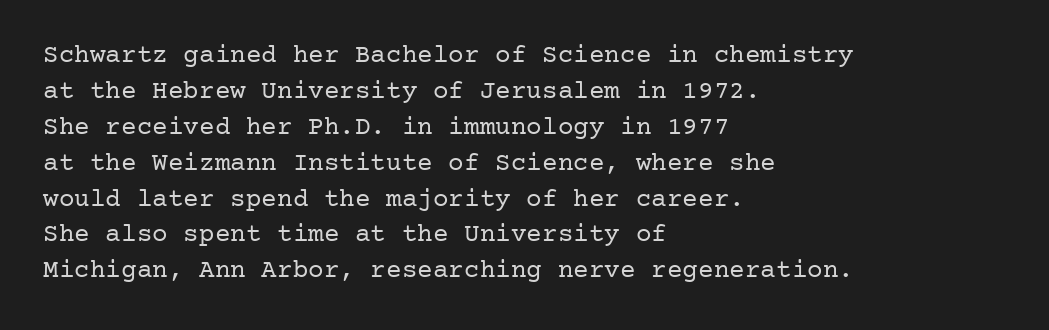
The characters are drawn with everyday or finer stroke widths. Line beginnings align vertically; line endings do not. Rule under the text: the space is simply empty. Words appear dense and cohesive because spacing is normal. Whoever set this chose a conventional vertical rhythm. Rendered with straight, roman letterforms.
